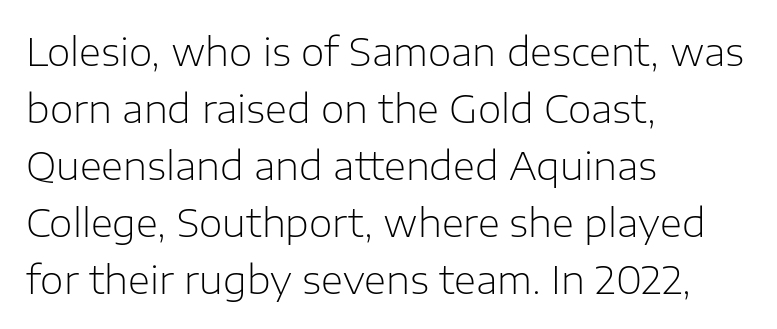
The image shows 38 px light sans-serif type, upright; set left-aligned, normal line spacing (1.5x), normal letter spacing, not underlined; low stroke contrast and a medium x-height.
